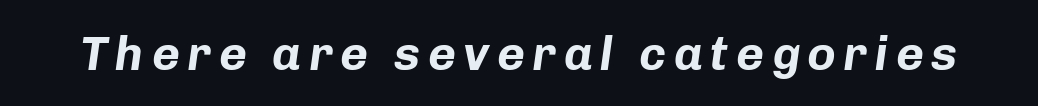
Q: Is the text bold? A: Yes.
Q: Is the text italic (slanted)? A: Yes, it leans right by about 8 degrees.
Q: Is the text underlined? A: No.
Q: Width (condensed, normal, or wide)? A: Normal.
Q: Stroke contrast? A: Low.
Q: x-height? A: Medium.
Q: Monospaced? A: No.
